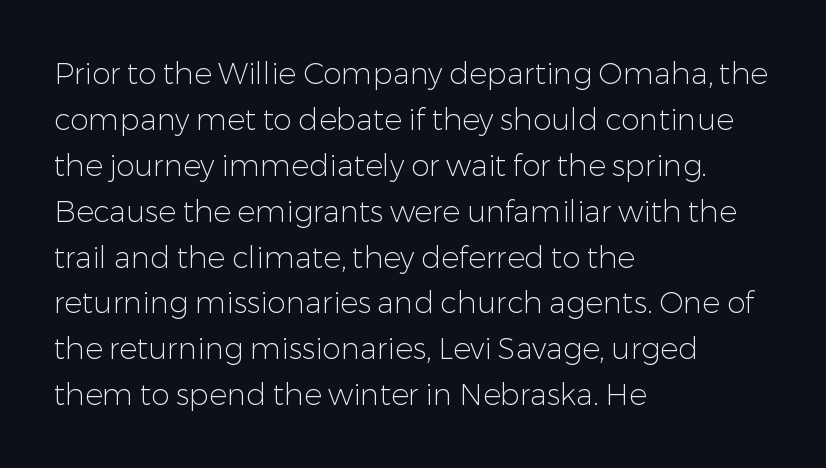
{"serif": "no", "italic": "no", "bold": "no", "weight": "light", "width": "normal", "stroke_contrast": "low", "x_height": "medium", "monospaced": "no", "underline": "no", "align": "left", "line_spacing": "normal", "line_spacing_ratio": 1.53, "letter_spacing": "normal", "letter_spacing_em": 0.0, "glyph_px": 30}
